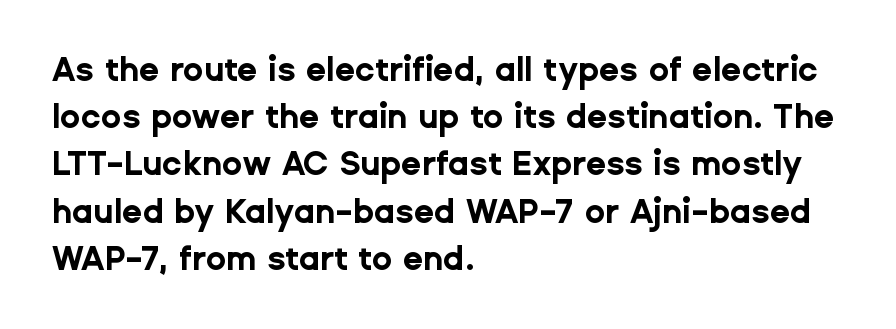
The ragged edge is on the right, which tells us the setting is flush left. Check under the words: just untouched page. Typesetter's note: full bold, strokes at maximum text heaviness. The tracking reads as untouched default to a designer's eye. Rows of type keep a routine distance in the vertical direction. Serifs: no, the terminals of the letterforms are clean.
